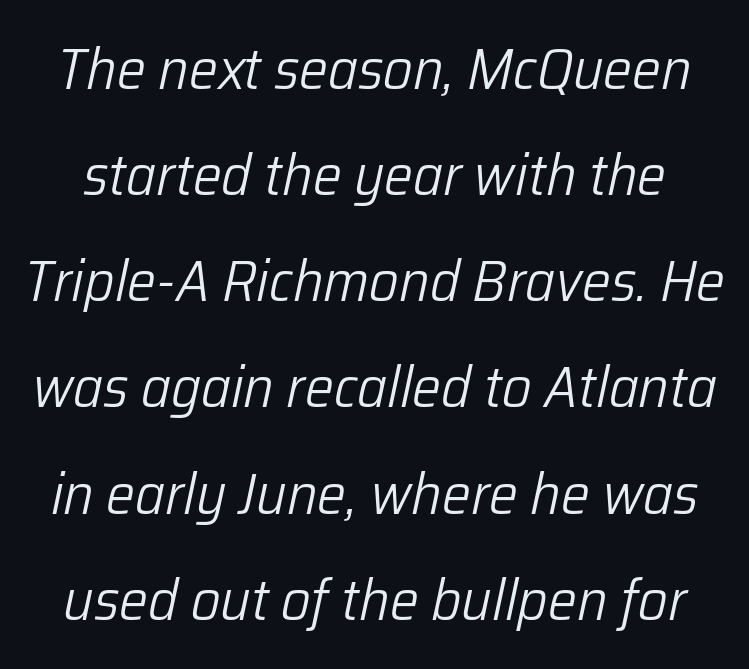
{"italic": "yes", "lean": "right", "slant_degrees": 12, "bold": "no", "weight": "light", "width": "normal", "stroke_contrast": "low", "x_height": "medium", "monospaced": "no", "underline": "no", "line_spacing_ratio": 1.83, "letter_spacing": "normal", "letter_spacing_em": 0.0, "glyph_px": 58}
